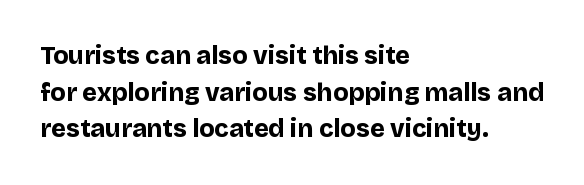
Q: Is the text bold? A: Yes.
Q: Is the text italic (slanted)? A: No, it is upright.
Q: Is the text underlined? A: No.
Q: How is the paragraph aligned? A: Left-aligned.
Q: Is the spacing between letters normal or unusually wide? A: Normal.
Q: Is the spacing between lines tight, normal or loose? A: Normal.
